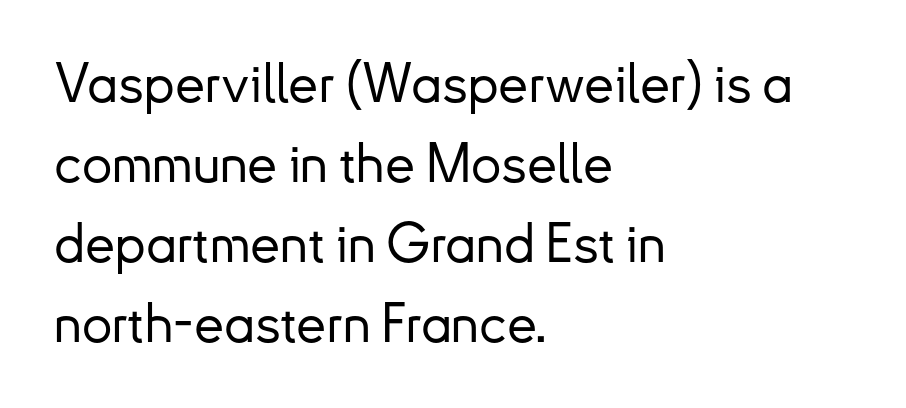
Ascenders rise straight up at ninety degrees. This sample keeps an unexceptional amount of space between lines. Here the designer chose a conventional face with non-uniform glyph widths. In terms of letterspacing, this is plain default setting. Are there feet on the stems? There aren't — it's a sans.
